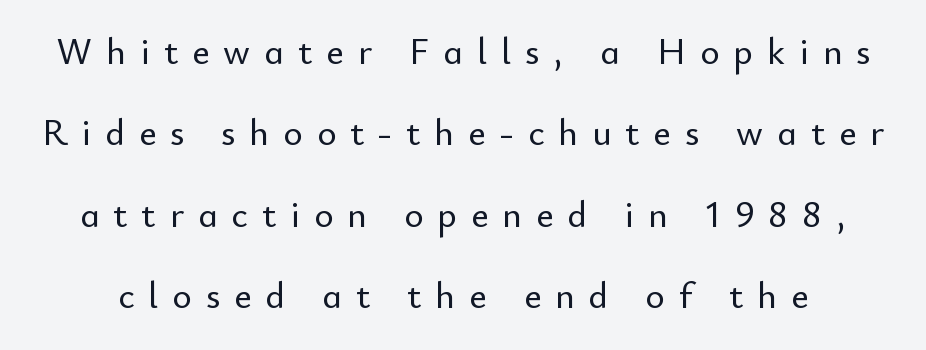
Q: Is the text italic (slanted)? A: No, it is upright.
Q: Is the typeface a serif or a sans-serif typeface? A: Sans-serif.
Q: Is the text underlined? A: No.
Q: Is the spacing between letters normal or unusually wide? A: Unusually wide.
Q: Is the spacing between lines tight, normal or loose? A: Loose.
Q: Width (condensed, normal, or wide)? A: Normal.
Q: Stroke contrast? A: Low.
Q: x-height? A: Small.
Q: Monospaced? A: No.
